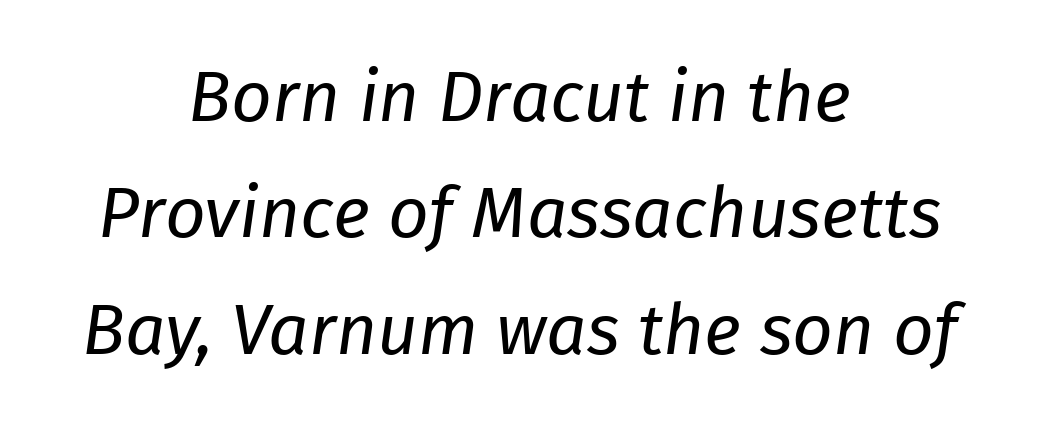
The image shows 71 px regular-weight type, italic (leaning right); set centered, normal line spacing (1.64x), normal letter spacing, not underlined; low stroke contrast and a medium x-height.
